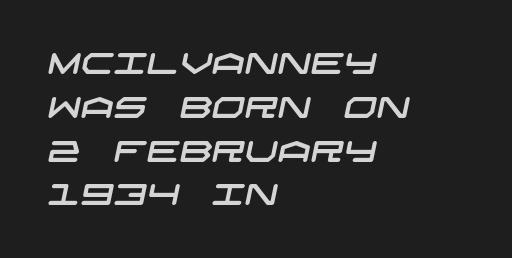
The image shows 29 px wide sans-serif type; set left-aligned, normal line spacing (1.51x), normal letter spacing, not underlined; low stroke contrast and a large x-height.
